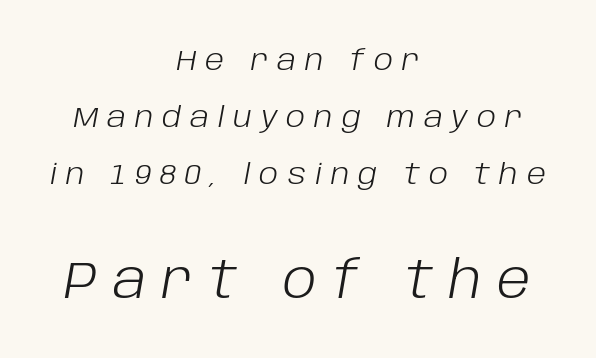
The image shows 51 px light type, italic (leaning right); set centered, loose line spacing (1.96x), unusually wide letter spacing (+0.31 em), not underlined; the second (bottom) block is 1.76x larger; low stroke contrast and a large x-height.
